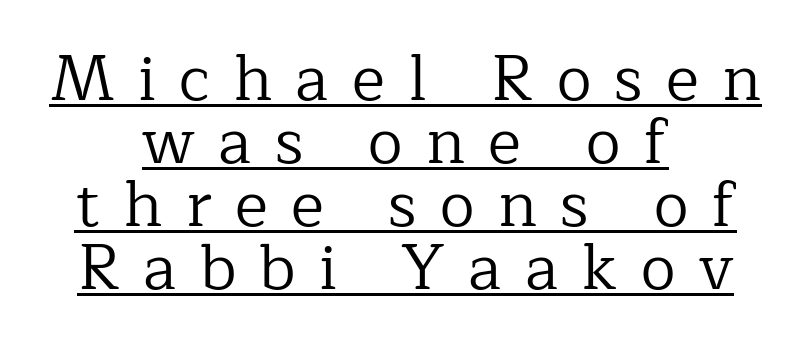
{"serif": "yes", "italic": "no", "bold": "no", "weight": "regular", "width": "normal", "stroke_contrast": "low", "x_height": "medium", "monospaced": "no", "underline": "yes", "align": "center", "line_spacing": "tight", "line_spacing_ratio": 1.0, "letter_spacing": "wide", "letter_spacing_em": 0.37, "glyph_px": 63}
